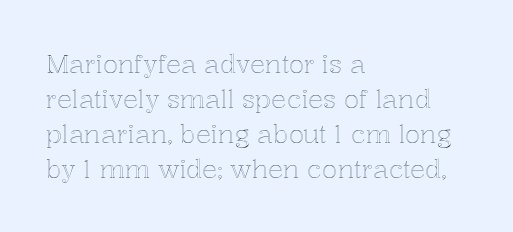
The image shows 25 px text type, upright; set left-aligned, normal line spacing (1.4x), normal letter spacing, not underlined.
